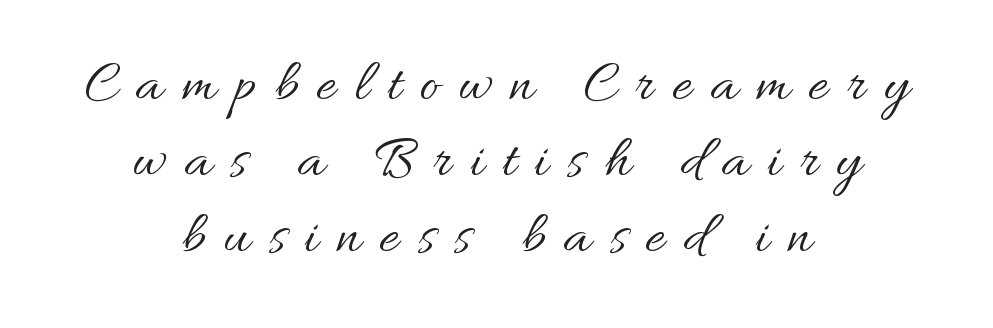
A typesetter would call this proportional, since set widths differ per character. This block has exactly the height ordinary leading produces. One-word summary of the alignment: center. No heavy texture on the line: the type isn't bold. The space beneath each line is pristine and unruled.
